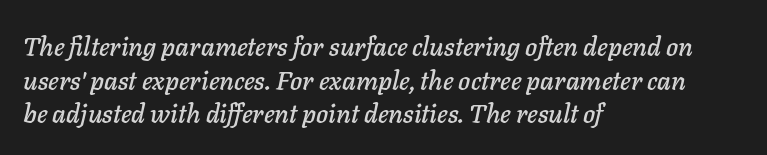
{"italic": "yes", "lean": "right", "slant_degrees": 11, "underline": "no", "align": "left", "line_spacing": "normal", "line_spacing_ratio": 1.29, "letter_spacing": "normal", "letter_spacing_em": 0.0, "glyph_px": 26}
